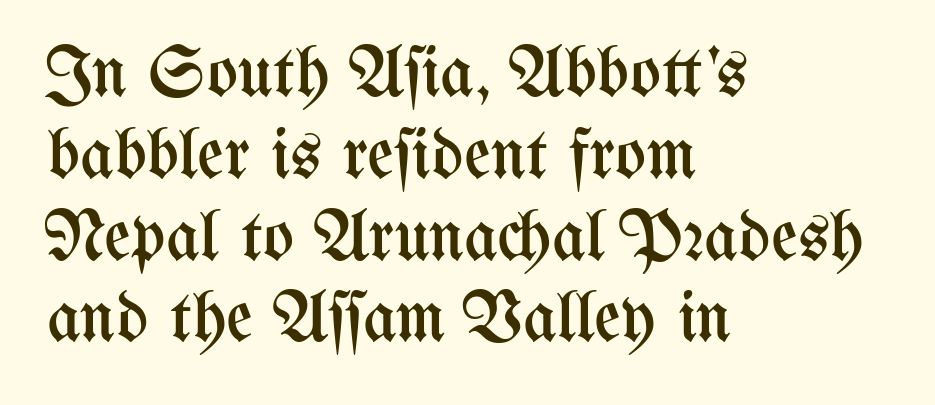
The image shows 73 px regular-weight, condensed type, upright; set left-aligned, tight line spacing (1.12x), normal letter spacing, not underlined; medium stroke contrast and a medium x-height.
